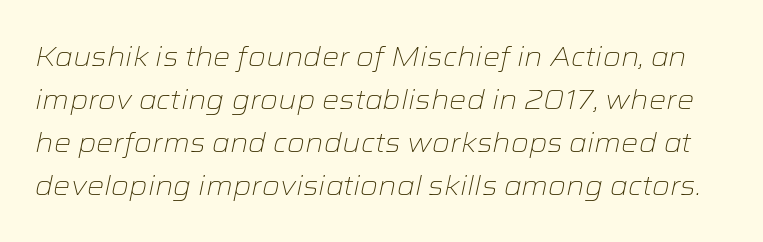
{"italic": "yes", "lean": "right", "slant_degrees": 12, "bold": "no", "underline": "no", "line_spacing": "normal", "line_spacing_ratio": 1.59, "letter_spacing": "normal", "letter_spacing_em": 0.0, "glyph_px": 27}
